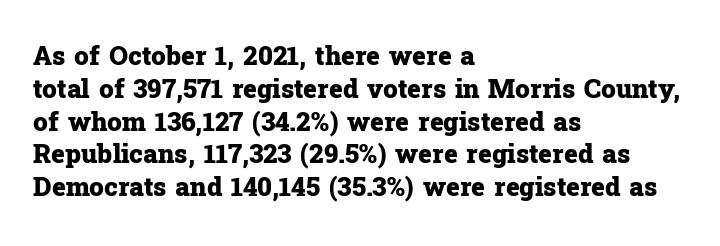
{"italic": "no", "bold": "yes", "underline": "no", "align": "left", "line_spacing": "normal", "line_spacing_ratio": 1.26, "letter_spacing": "normal", "letter_spacing_em": 0.0, "glyph_px": 26}
